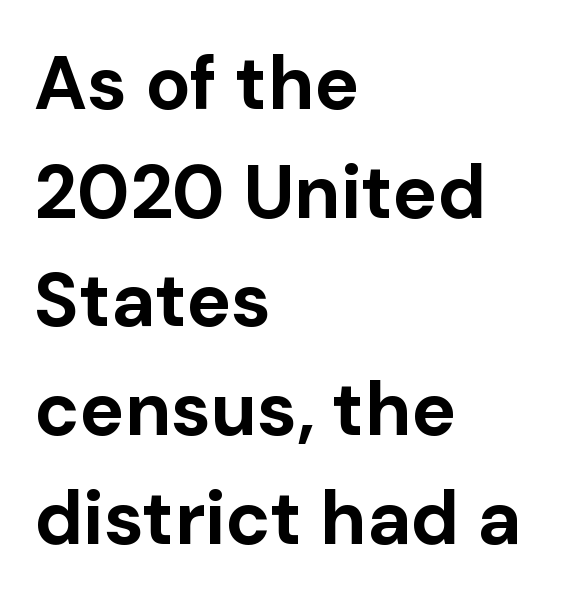
Q: Is the text bold? A: Yes.
Q: Is the text italic (slanted)? A: No, it is upright.
Q: Is the typeface a serif or a sans-serif typeface? A: Sans-serif.
Q: Is the text underlined? A: No.
Q: How is the paragraph aligned? A: Left-aligned.
Q: Is the spacing between letters normal or unusually wide? A: Normal.
Q: Is the spacing between lines tight, normal or loose? A: Normal.
Q: Width (condensed, normal, or wide)? A: Normal.
Q: Stroke contrast? A: Low.
Q: x-height? A: Medium.
Q: Monospaced? A: No.
